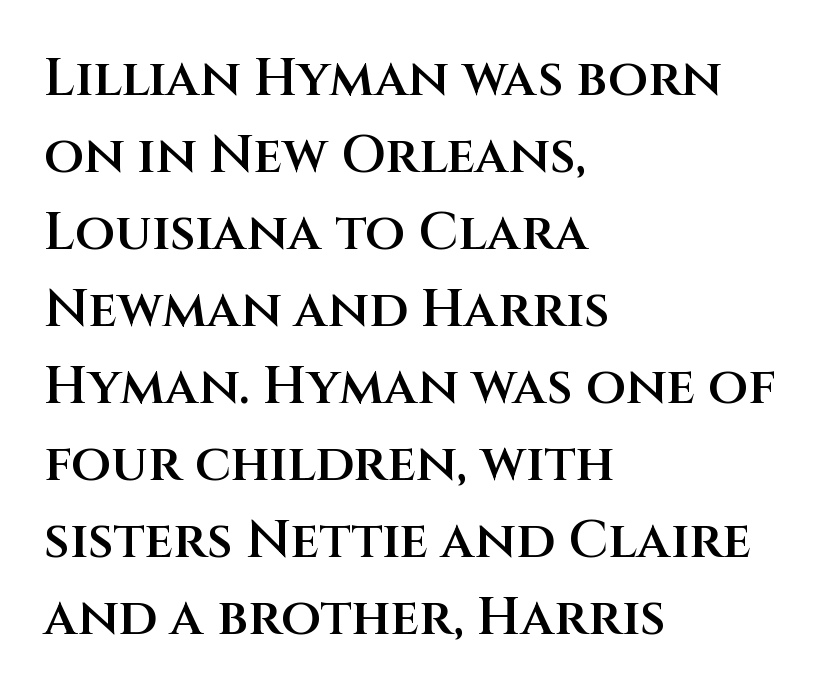
The image shows 52 px semibold sans-serif type, upright; set left-aligned, normal line spacing (1.48x), normal letter spacing, not underlined; medium stroke contrast and a large x-height.
